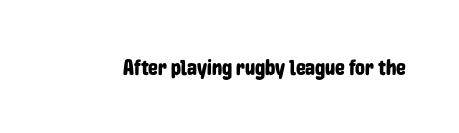
Tall strokes in this sample are plumb rather than angled. Short note: letters normally spaced. Lines of text with bare space underneath.
